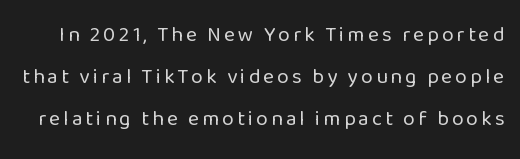
Q: Is the text bold? A: No.
Q: Is the text italic (slanted)? A: No, it is upright.
Q: Is the text underlined? A: No.
Q: Is the spacing between lines tight, normal or loose? A: Loose.
